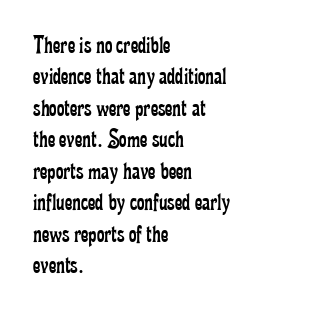
Q: Is the text bold? A: No.
Q: Is the text italic (slanted)? A: No, it is upright.
Q: Is the text underlined? A: No.
Q: How is the paragraph aligned? A: Left-aligned.
Q: Is the spacing between letters normal or unusually wide? A: Normal.
